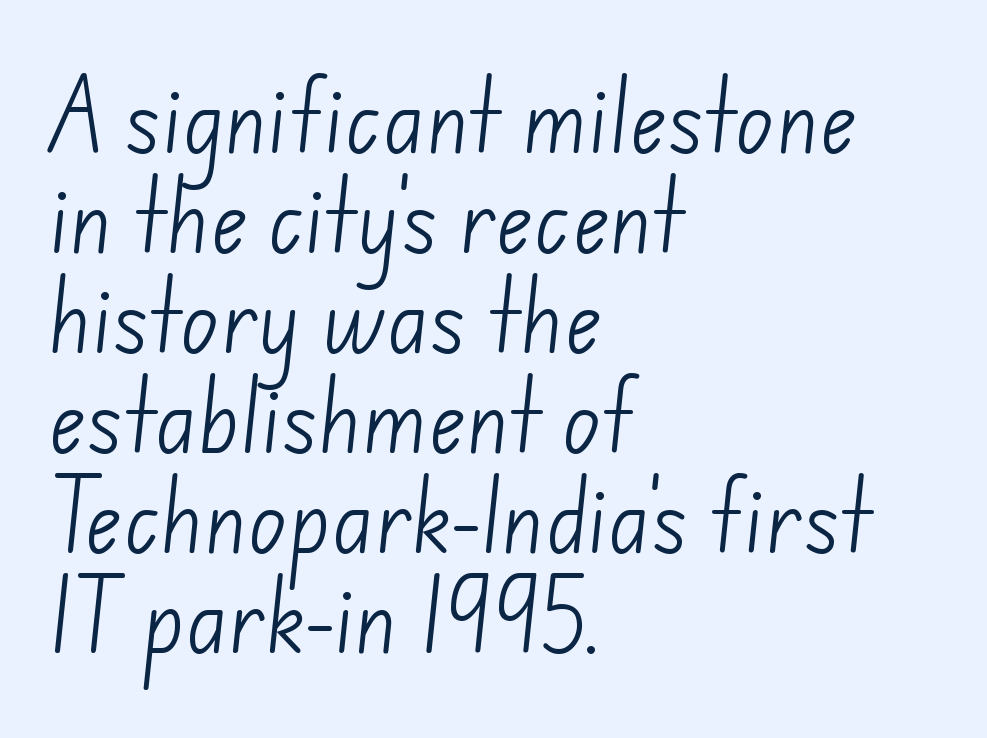
{"serif": "no", "bold": "no", "weight": "light", "width": "normal", "stroke_contrast": "low", "x_height": "small", "monospaced": "no", "underline": "no", "align": "left", "line_spacing": "normal", "line_spacing_ratio": 1.25, "letter_spacing": "normal", "letter_spacing_em": 0.0, "glyph_px": 80}
